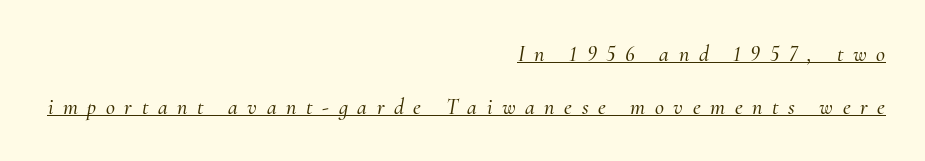
{"italic": "yes", "lean": "right", "slant_degrees": 10, "underline": "yes", "align": "right", "line_spacing": "loose", "line_spacing_ratio": 2.39, "letter_spacing": "wide", "letter_spacing_em": 0.44, "glyph_px": 22}
